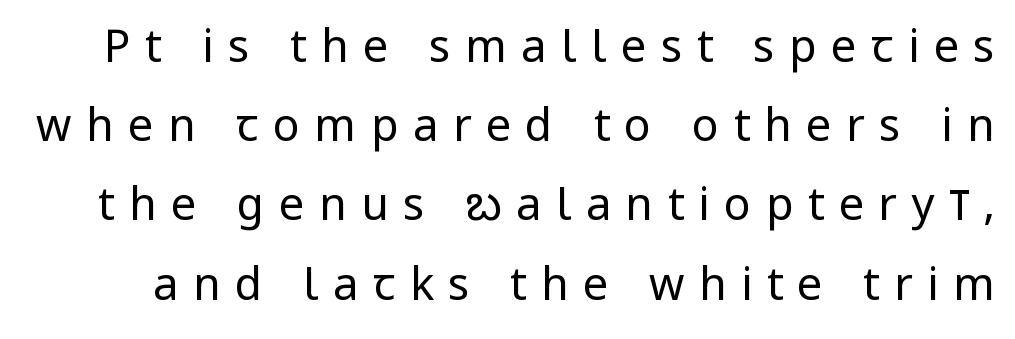
Style check: upright. Unmarked baselines from the first word to the last. Examine the stroke ends and you'll find no serifs. Here the designer chose a conventional face with non-uniform glyph widths.
